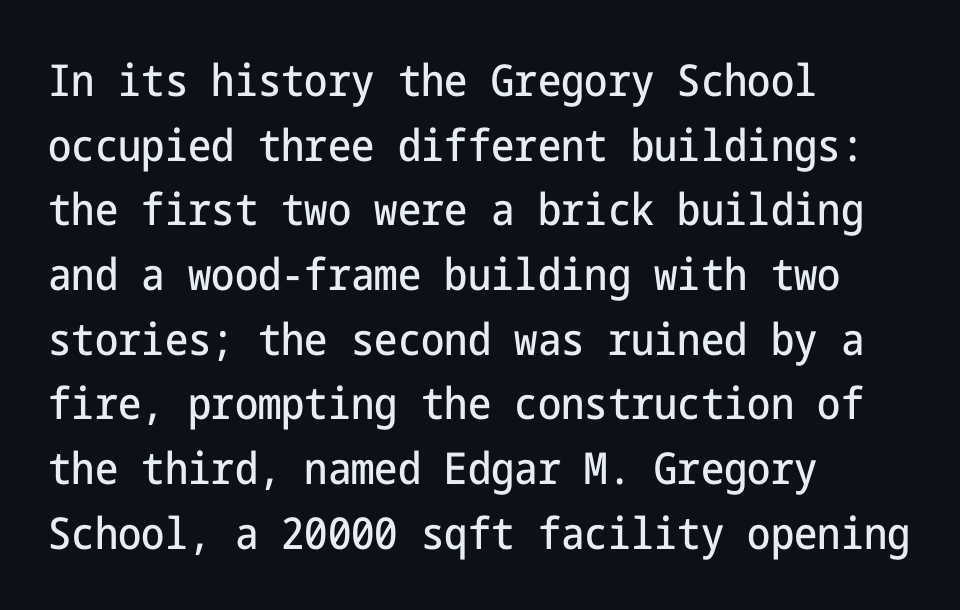
{"serif": "no", "italic": "no", "width": "condensed", "stroke_contrast": "low", "x_height": "medium", "underline": "no", "align": "left", "line_spacing": "normal", "line_spacing_ratio": 1.47, "letter_spacing": "normal", "letter_spacing_em": 0.0, "glyph_px": 44}
